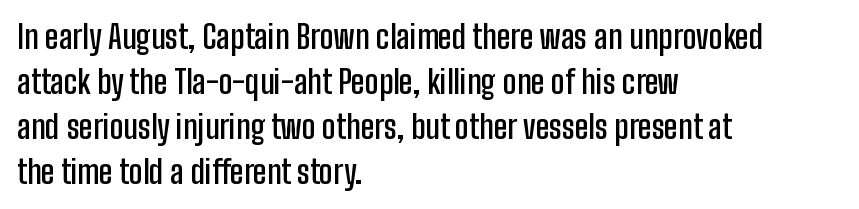
The image shows 32 px semibold, condensed sans-serif type, upright; set left-aligned, normal line spacing (1.41x), normal letter spacing, not underlined; low stroke contrast and a medium x-height.
